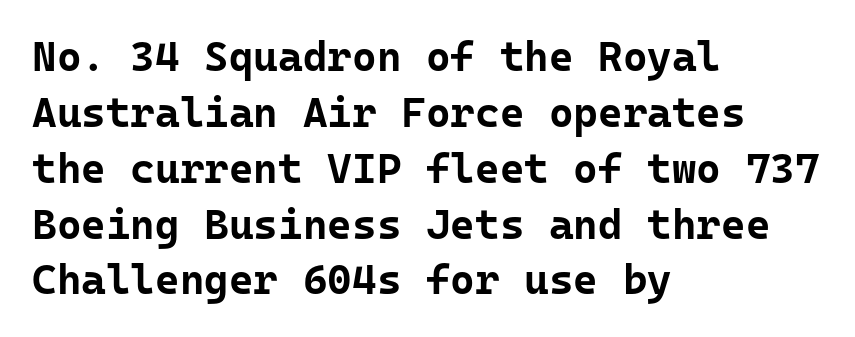
{"serif": "no", "italic": "no", "bold": "yes", "weight": "bold", "width": "normal", "stroke_contrast": "low", "x_height": "medium", "monospaced": "yes", "underline": "no", "align": "left", "line_spacing": "normal", "line_spacing_ratio": 1.33, "letter_spacing": "normal", "letter_spacing_em": 0.0, "glyph_px": 42}
